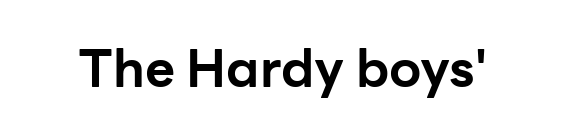
The image shows 52 px bold sans-serif type, upright; set normal letter spacing, not underlined; low stroke contrast and a medium x-height.
